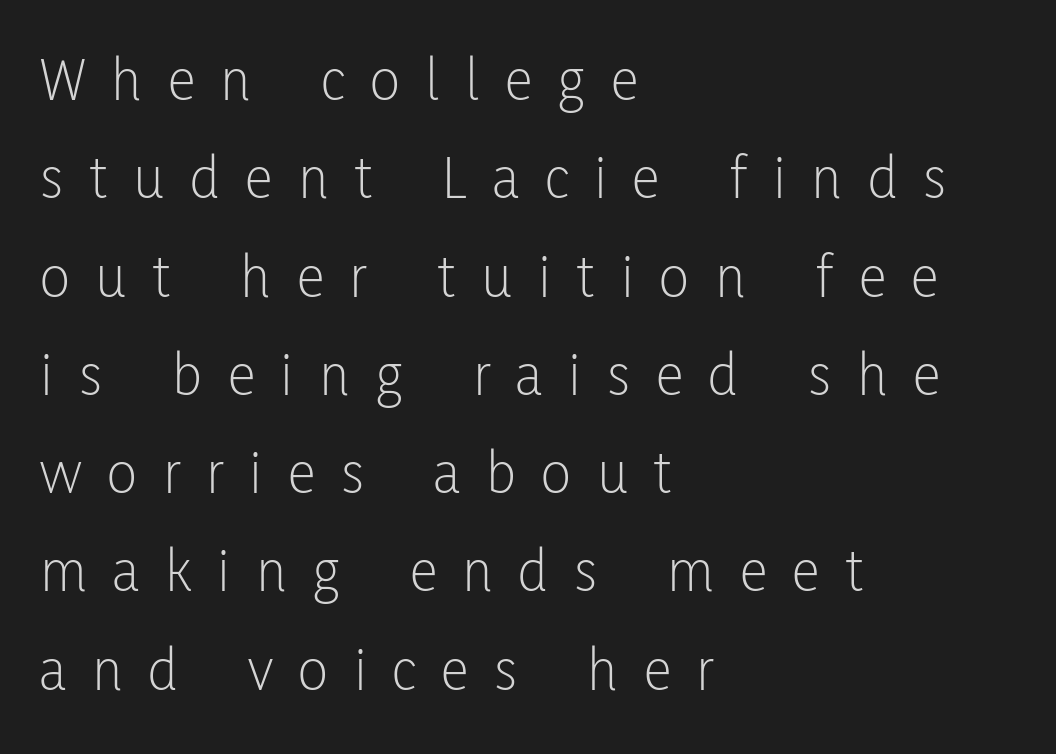
{"serif": "no", "italic": "no", "bold": "no", "weight": "light", "width": "condensed", "stroke_contrast": "low", "x_height": "medium", "monospaced": "no", "underline": "no", "align": "left", "line_spacing": "normal", "line_spacing_ratio": 1.56, "letter_spacing": "wide", "letter_spacing_em": 0.41, "glyph_px": 63}
